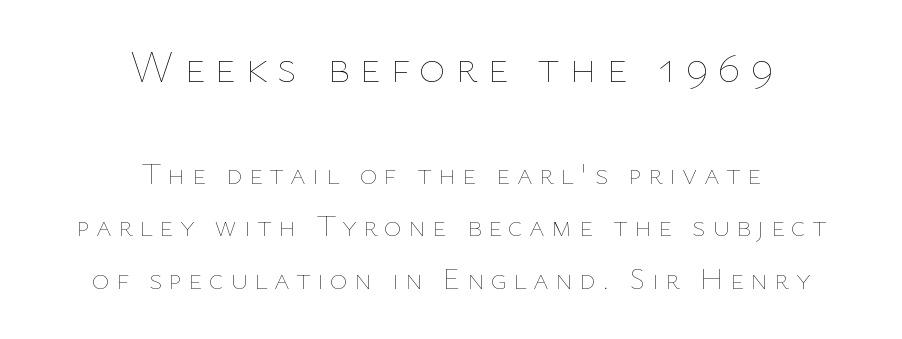
Q: Is the text bold? A: No.
Q: Is the text italic (slanted)? A: No, it is upright.
Q: Is the text underlined? A: No.
Q: How is the paragraph aligned? A: Centered.
Q: Is the spacing between letters normal or unusually wide? A: Unusually wide.
Q: Which block of text is set in a larger size, the first (top) or the second (bottom)? A: The first (top) one.
Q: Width (condensed, normal, or wide)? A: Normal.
Q: Stroke contrast? A: Low.
Q: x-height? A: Medium.
Q: Monospaced? A: No.
